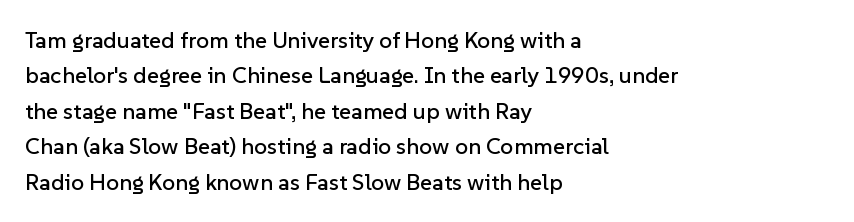
Nope, not italic — everything's standing straight. Words appear dense and cohesive because spacing is normal. The baseline area is clear. These lines sit exactly where default settings would place them. The compositor pushed each line to the left boundary.
